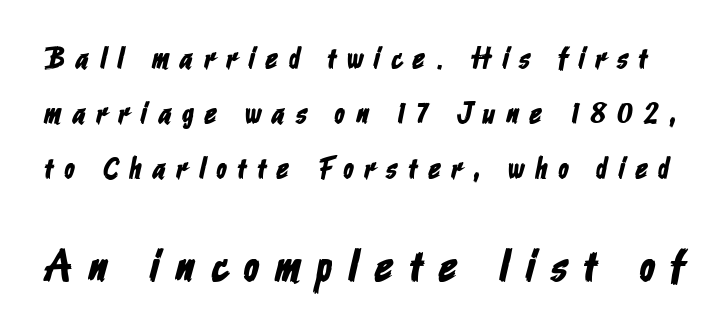
Q: Is the typeface a serif or a sans-serif typeface? A: Sans-serif.
Q: Is the text underlined? A: No.
Q: Is the spacing between letters normal or unusually wide? A: Unusually wide.
Q: Which block of text is set in a larger size, the first (top) or the second (bottom)? A: The second (bottom) one.
Q: Width (condensed, normal, or wide)? A: Condensed.
Q: Stroke contrast? A: Low.
Q: x-height? A: Medium.
Q: Monospaced? A: No.
